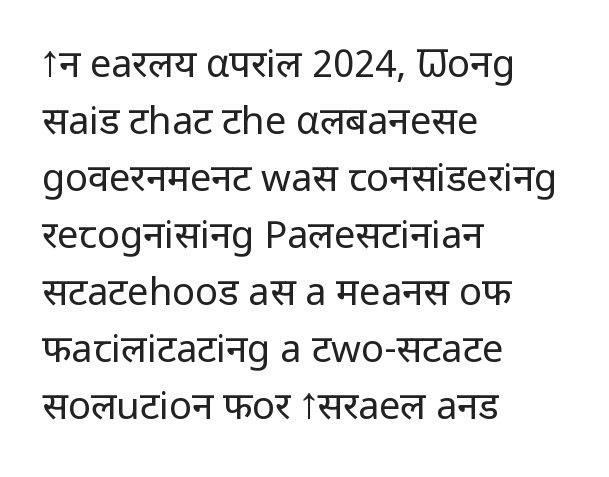
The image shows 38 px regular-weight sans-serif type, upright; set left-aligned, normal line spacing (1.5x), normal letter spacing, not underlined; low stroke contrast and a medium x-height.
